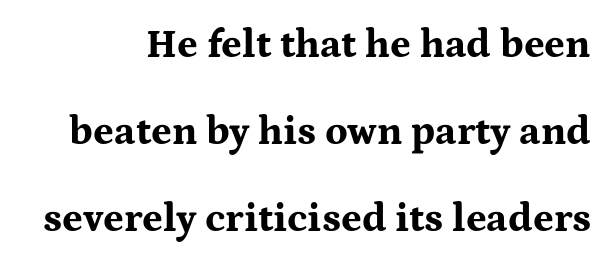
Tracking here is standard; glyphs follow each other at the usual distance. A full-strength bold gives these letters their thick strokes. Is there any slant? The stems are plumb. Serif or sans? Serif — the stroke terminals have little feet.
